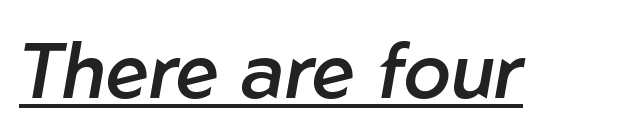
The image shows 77 px semibold type, italic (leaning right); set normal letter spacing, underlined; low stroke contrast and a medium x-height.
